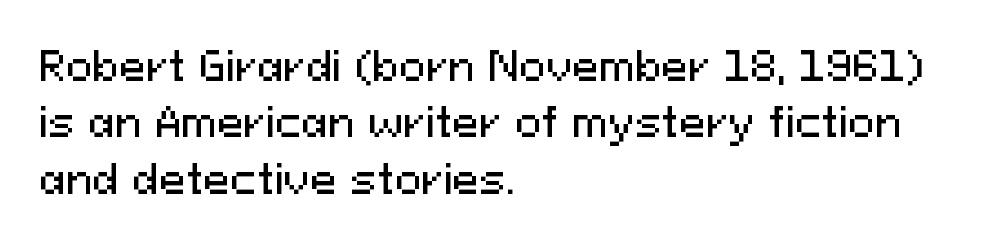
The image shows 40 px sans-serif type, upright; set left-aligned, normal line spacing (1.41x), normal letter spacing, not underlined; medium stroke contrast and a medium x-height.
